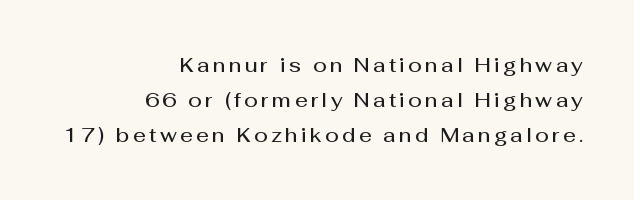
The image shows 20 px text type, upright; set right-aligned, line spacing 1.76x, not underlined.
